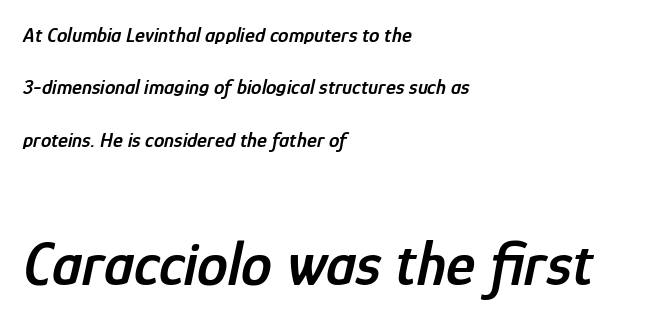
{"italic": "yes", "lean": "right", "slant_degrees": 12, "bold": "semi", "weight": "semibold", "width": "condensed", "stroke_contrast": "low", "x_height": "medium", "monospaced": "no", "underline": "no", "align": "left", "line_spacing": "loose", "line_spacing_ratio": 2.49, "letter_spacing": "normal", "letter_spacing_em": 0.0, "larger_block": "second", "size_ratio": 2.95, "glyph_px": 62}
